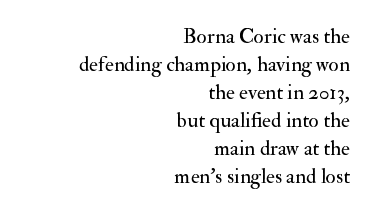
Q: Is the text bold? A: No.
Q: Is the text italic (slanted)? A: No, it is upright.
Q: Is the text underlined? A: No.
Q: How is the paragraph aligned? A: Right-aligned.
Q: Is the spacing between letters normal or unusually wide? A: Normal.
Q: Is the spacing between lines tight, normal or loose? A: Normal.
